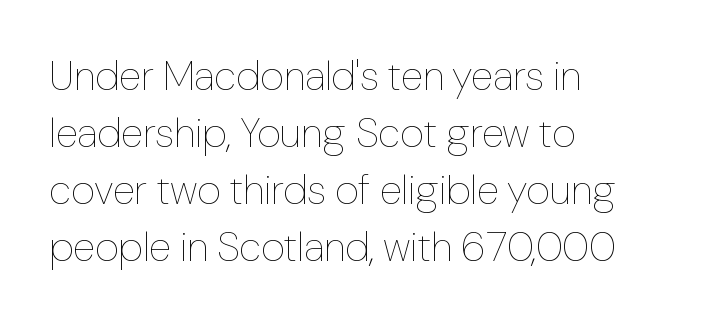
Teacher's note: observe the even left margin — that is flush-left alignment. Tracking value appears to be zero — textbook default spacing. The lettering holds an erect, upright posture throughout. The space between consecutive lines is moderate.
